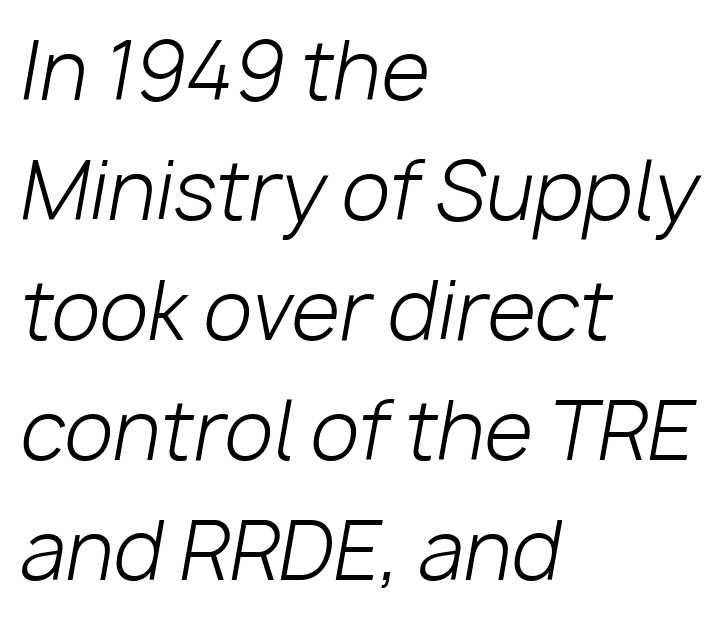
The image shows 79 px light type, italic (leaning right); set left-aligned, normal line spacing (1.52x), normal letter spacing, not underlined; low stroke contrast and a medium x-height.
